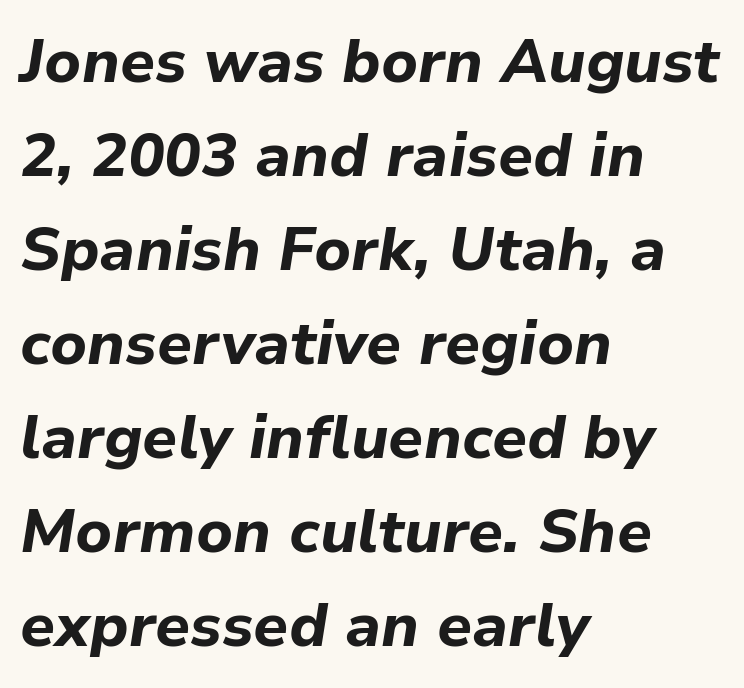
Honestly, the row spacing looks completely unremarkable. Note the varied advance widths — an 'i' is clearly narrower than an 'm'. The gap between lines stays unmarked. Set as a true bold cut, around the 700 mark. The text block is weighted toward the left margin, trailing off unevenly rightward. Italic: yes, the glyphs are oblique.
